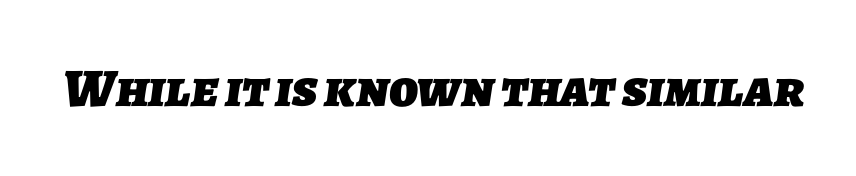
Q: Is the text bold? A: Yes.
Q: Is the typeface a serif or a sans-serif typeface? A: Sans-serif.
Q: Is the text underlined? A: No.
Q: Is the spacing between letters normal or unusually wide? A: Normal.
Q: Width (condensed, normal, or wide)? A: Normal.
Q: Stroke contrast? A: Low.
Q: x-height? A: Medium.
Q: Monospaced? A: No.
